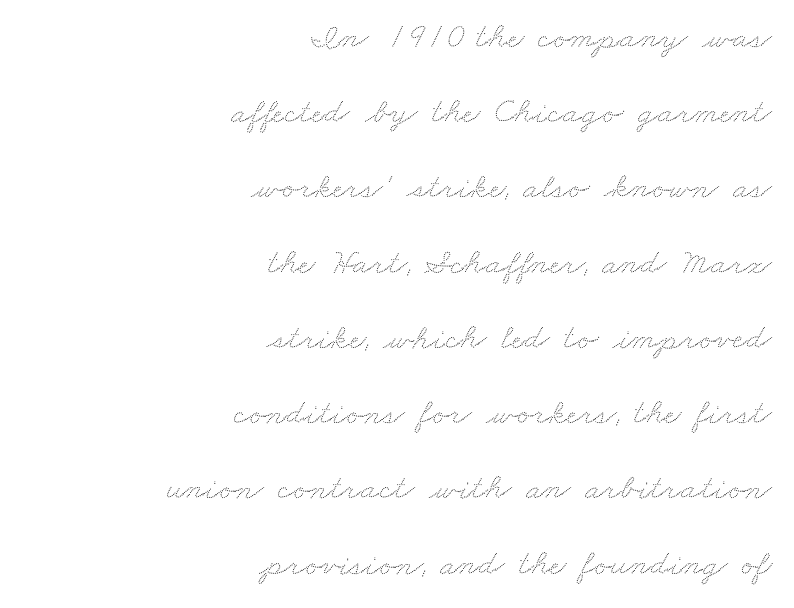
Q: Is the text underlined? A: No.
Q: How is the paragraph aligned? A: Right-aligned.
Q: Is the spacing between letters normal or unusually wide? A: Normal.
Q: Is the spacing between lines tight, normal or loose? A: Loose.
Q: Width (condensed, normal, or wide)? A: Wide.
Q: Stroke contrast? A: Low.
Q: x-height? A: Small.
Q: Monospaced? A: No.
